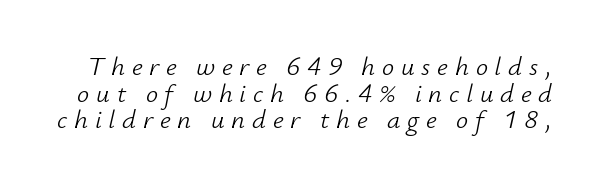
Q: Is the text bold? A: No.
Q: Is the text italic (slanted)? A: Yes, it leans right by about 12 degrees.
Q: Is the text underlined? A: No.
Q: Is the spacing between letters normal or unusually wide? A: Unusually wide.
Q: Is the spacing between lines tight, normal or loose? A: Tight.
